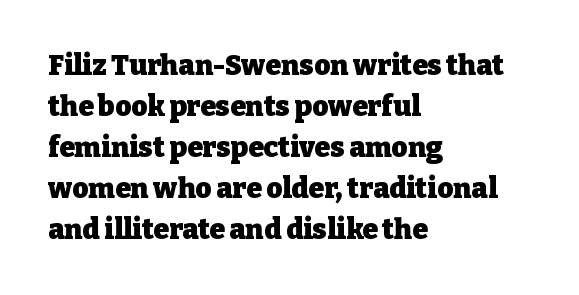
This rendering features lettering with no underline. Chunky letters — that's bold for sure. The designer went with a serif here, giving each stem small feet. A typesetter would mark this as roman, not italic. Interline gaps are of average width in this sample.
